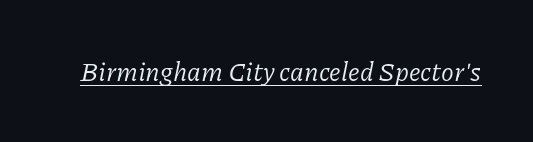
Does a line run under the words? Yes, clearly. Think standard paragraph weight, or any step lighter than that. The tracking reads as untouched default to a designer's eye. Looking at the ascenders, they clearly lean.
